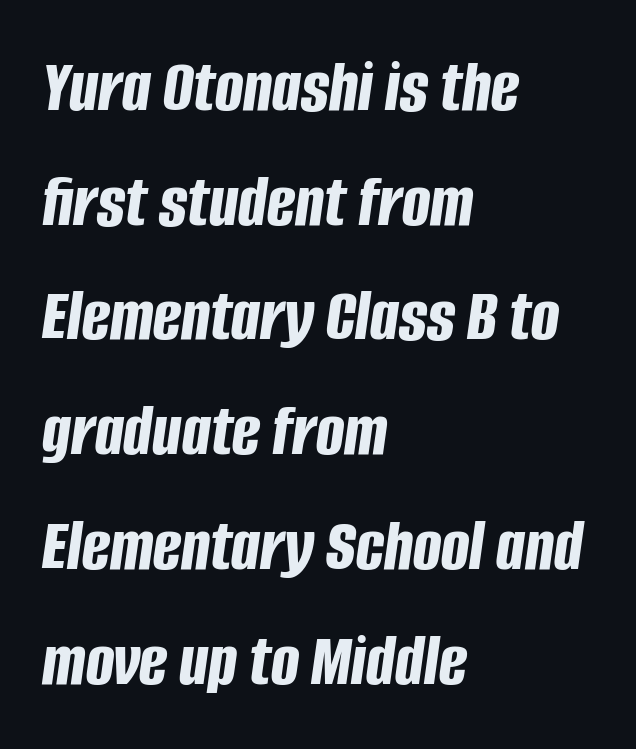
{"italic": "yes", "lean": "right", "slant_degrees": 8, "bold": "yes", "weight": "bold", "width": "condensed", "stroke_contrast": "low", "x_height": "large", "monospaced": "no", "underline": "no", "align": "left", "line_spacing": "normal", "line_spacing_ratio": 1.53, "letter_spacing": "normal", "letter_spacing_em": 0.0, "glyph_px": 75}
